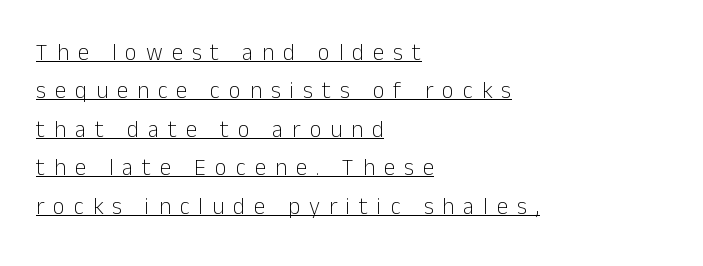
{"italic": "no", "bold": "no", "underline": "yes", "align": "left", "line_spacing": "normal", "line_spacing_ratio": 1.67, "letter_spacing": "wide", "letter_spacing_em": 0.39, "glyph_px": 23}
